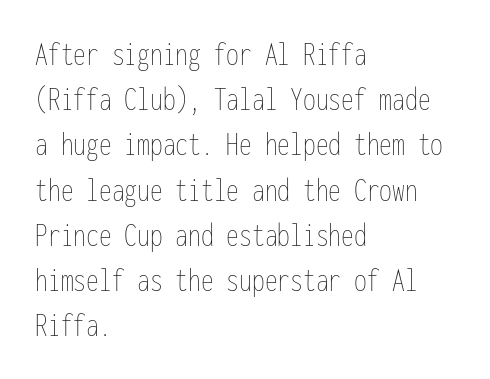
{"italic": "no", "bold": "no", "weight": "thin", "width": "condensed", "stroke_contrast": "low", "x_height": "medium", "monospaced": "yes", "underline": "no", "align": "left", "line_spacing": "normal", "line_spacing_ratio": 1.33, "letter_spacing": "normal", "letter_spacing_em": 0.0, "glyph_px": 34}
